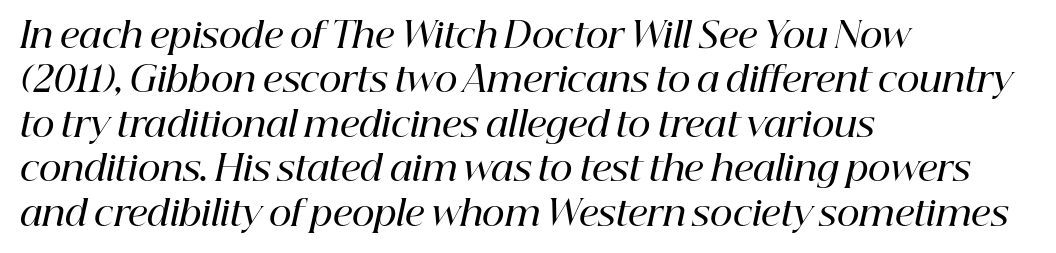
Descender tails drop into unmarked territory. Leading: standard. The letters carry serifs — small finishing strokes at the ends of their stems. The type is set solid horizontally, with unmodified tracking. Every character sits at an angle, as italics do.
